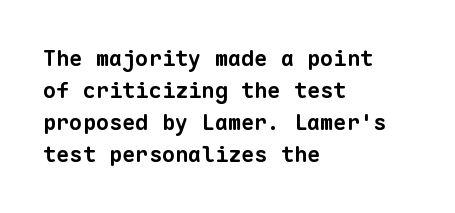
Q: Is the text bold? A: Yes.
Q: Is the text underlined? A: No.
Q: How is the paragraph aligned? A: Left-aligned.
Q: Is the spacing between letters normal or unusually wide? A: Normal.
Q: Is the spacing between lines tight, normal or loose? A: Normal.
